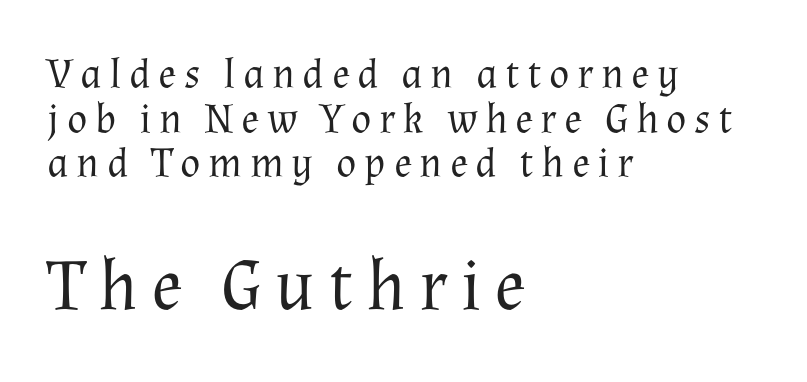
The image shows 73 px regular-weight serif type, upright; set left-aligned, tight line spacing (1.06x), not underlined; the second (bottom) block is 1.74x larger; medium stroke contrast and a medium x-height.
